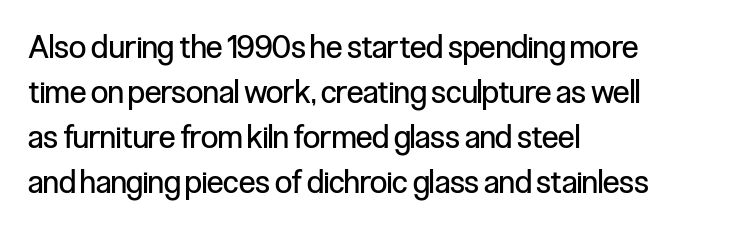
{"serif": "no", "italic": "no", "bold": "no", "weight": "regular", "width": "condensed", "stroke_contrast": "low", "x_height": "medium", "monospaced": "no", "underline": "no", "align": "left", "line_spacing": "normal", "line_spacing_ratio": 1.45, "letter_spacing": "normal", "letter_spacing_em": 0.0, "glyph_px": 31}
